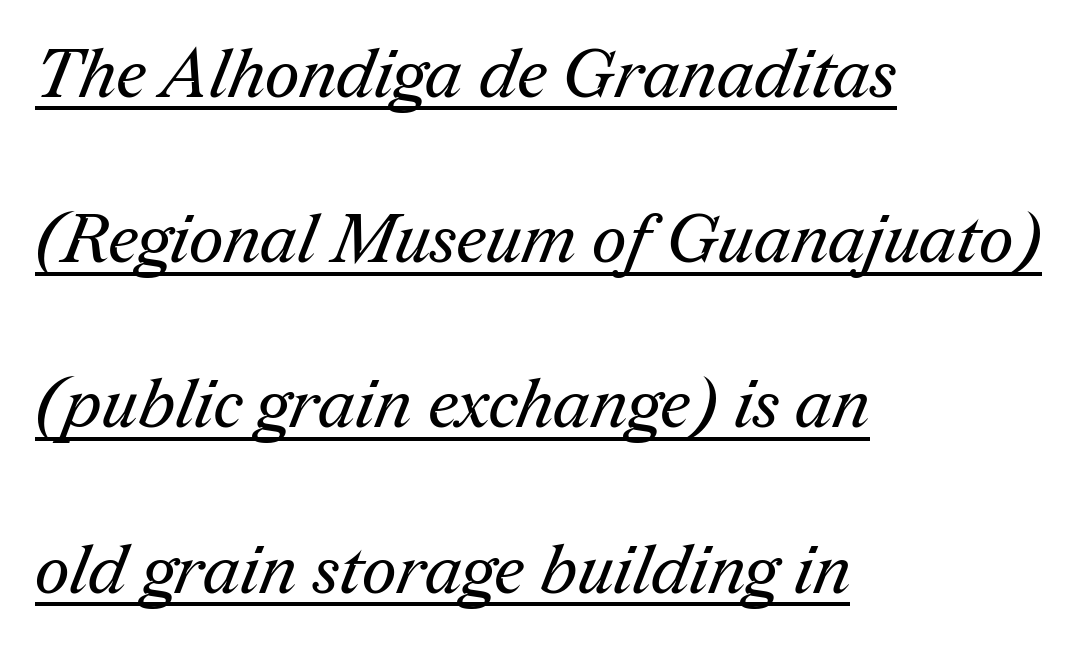
The image shows 68 px regular-weight serif type; set left-aligned, loose line spacing (2.43x), normal letter spacing, underlined; medium stroke contrast and a medium x-height.
